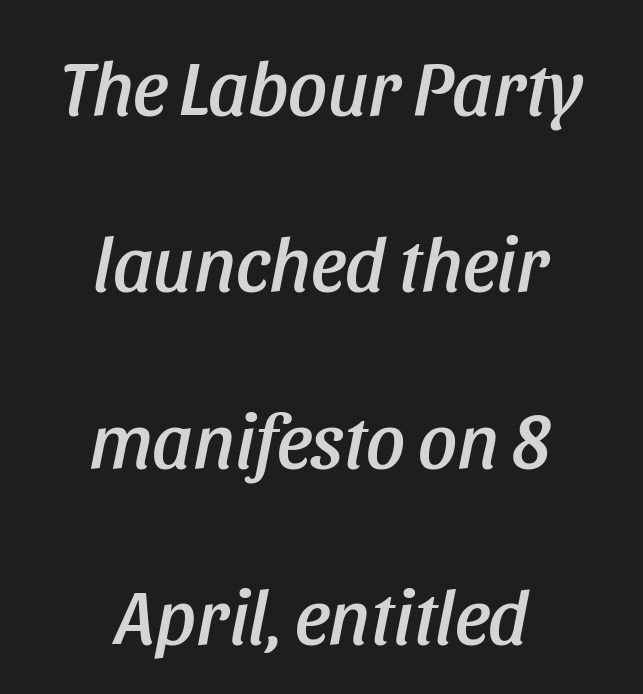
{"italic": "yes", "lean": "right", "slant_degrees": 11, "width": "condensed", "stroke_contrast": "low", "x_height": "large", "monospaced": "no", "underline": "no", "align": "center", "line_spacing": "loose", "line_spacing_ratio": 2.29, "letter_spacing": "normal", "letter_spacing_em": 0.0, "glyph_px": 77}
